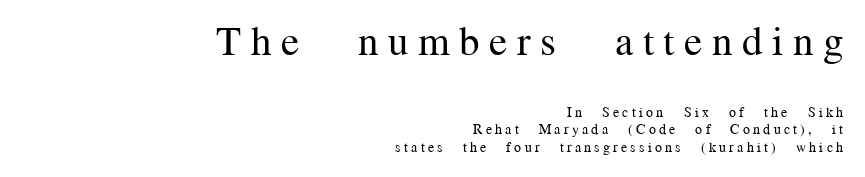
Any mark beneath the type? The region is blank. Do the characters align in a grid? No, the font is proportional. Tracking here is generous; glyphs stand well apart from one another. These lines were composed using upright roman letters. The ragged edge is on the left, which tells us the setting is flush right.
